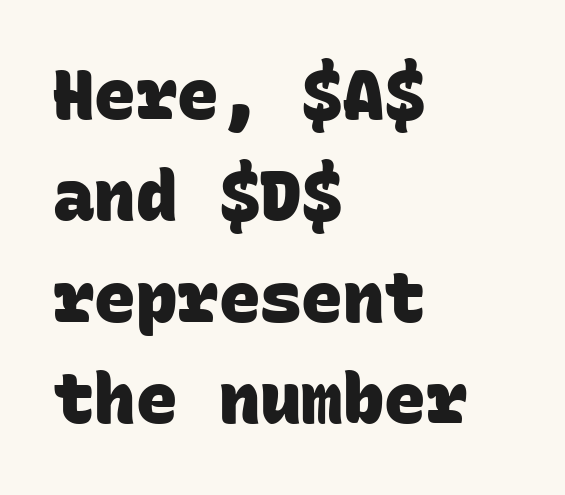
{"serif": "no", "bold": "yes", "weight": "heavy", "width": "normal", "stroke_contrast": "low", "x_height": "large", "monospaced": "yes", "underline": "no", "align": "left", "line_spacing": "normal", "line_spacing_ratio": 1.47, "letter_spacing": "normal", "letter_spacing_em": 0.0, "glyph_px": 69}
